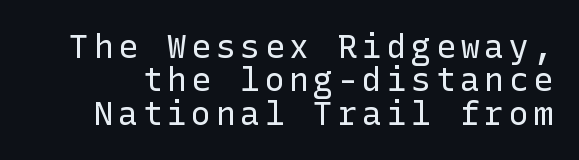
{"serif": "no", "italic": "no", "bold": "no", "weight": "regular", "width": "normal", "stroke_contrast": "low", "x_height": "medium", "underline": "no", "line_spacing": "tight", "line_spacing_ratio": 1.01, "glyph_px": 33}
